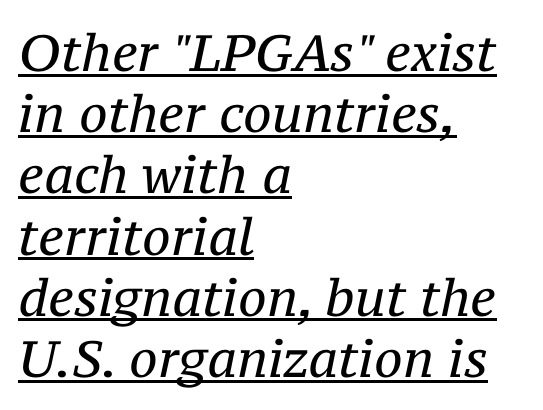
{"serif": "yes", "italic": "yes", "lean": "right", "slant_degrees": 12, "bold": "no", "weight": "regular", "width": "normal", "stroke_contrast": "medium", "x_height": "medium", "monospaced": "no", "underline": "yes", "align": "left", "line_spacing_ratio": 1.2, "letter_spacing": "normal", "letter_spacing_em": 0.0, "glyph_px": 51}
